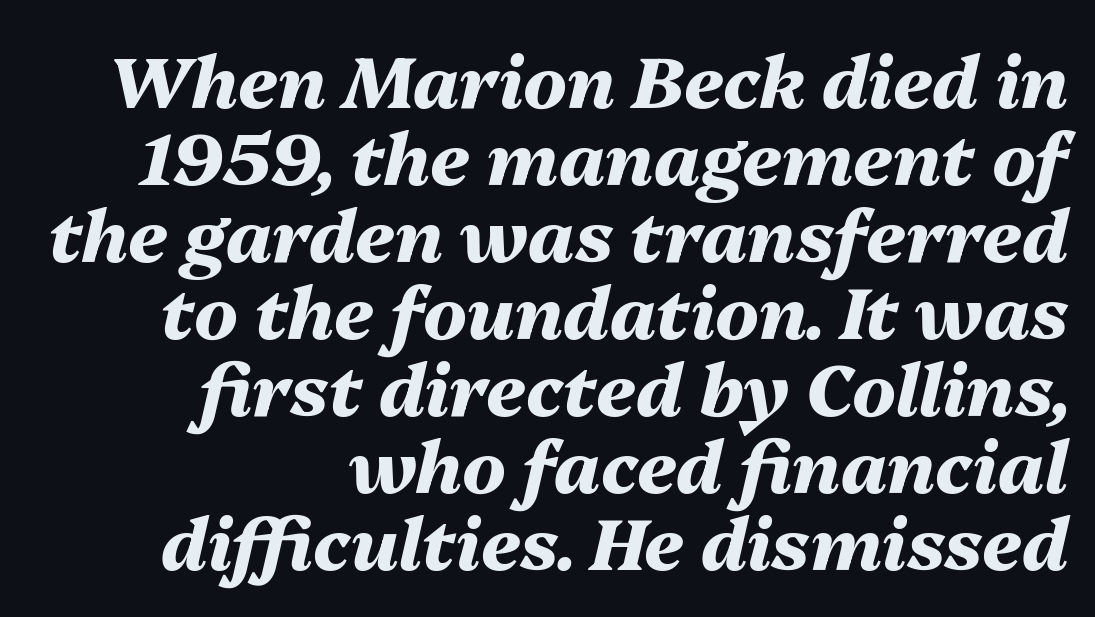
{"italic": "yes", "lean": "right", "slant_degrees": 13, "bold": "yes", "weight": "heavy", "width": "normal", "stroke_contrast": "medium", "x_height": "medium", "monospaced": "no", "underline": "no", "align": "right", "line_spacing": "tight", "line_spacing_ratio": 1.07, "letter_spacing": "normal", "letter_spacing_em": 0.0, "glyph_px": 72}
